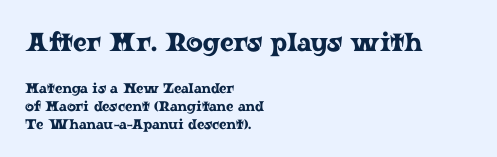
{"italic": "no", "underline": "no", "align": "left", "line_spacing": "normal", "line_spacing_ratio": 1.28, "letter_spacing": "normal", "letter_spacing_em": 0.0, "larger_block": "first", "size_ratio": 1.86, "glyph_px": 26}
